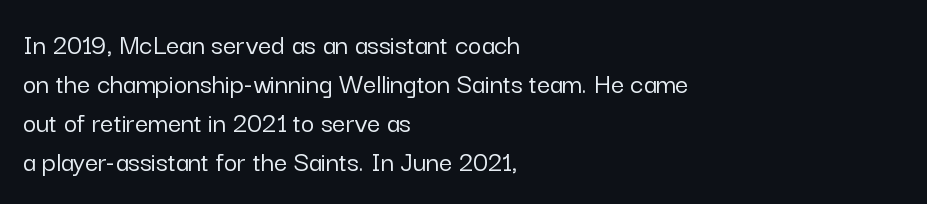
Q: Is the text italic (slanted)? A: No, it is upright.
Q: Is the typeface a serif or a sans-serif typeface? A: Sans-serif.
Q: Is the text underlined? A: No.
Q: How is the paragraph aligned? A: Left-aligned.
Q: Is the spacing between letters normal or unusually wide? A: Normal.
Q: Is the spacing between lines tight, normal or loose? A: Normal.
Q: Width (condensed, normal, or wide)? A: Normal.
Q: Stroke contrast? A: Low.
Q: x-height? A: Medium.
Q: Monospaced? A: No.
